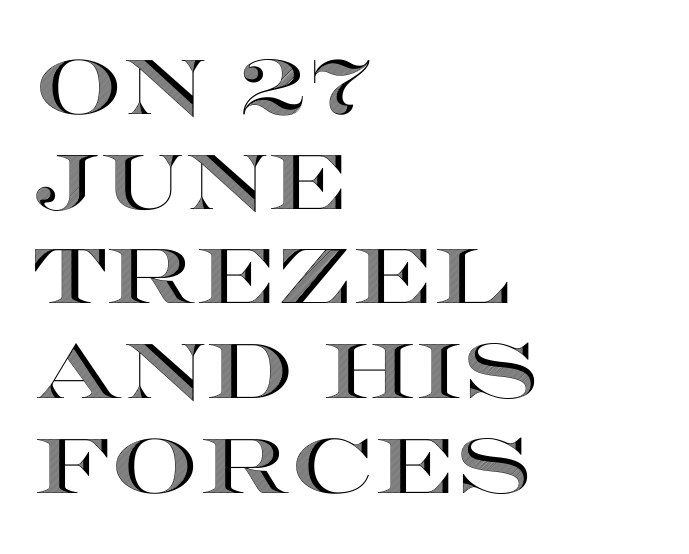
The image shows 77 px wide type, upright; set left-aligned, line spacing 1.23x, normal letter spacing, not underlined; a large x-height.
